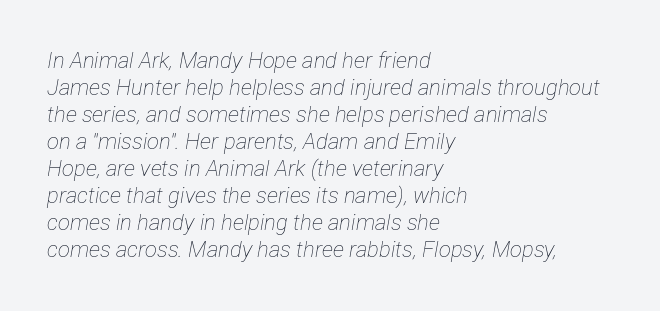
The image shows 22 px text type, italic (leaning right); set left-aligned, line spacing 1.23x, normal letter spacing, not underlined.
